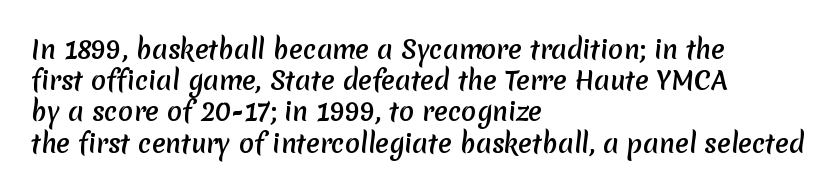
Q: Is the text bold? A: Yes.
Q: Is the text underlined? A: No.
Q: How is the paragraph aligned? A: Left-aligned.
Q: Is the spacing between letters normal or unusually wide? A: Normal.
Q: Is the spacing between lines tight, normal or loose? A: Normal.
